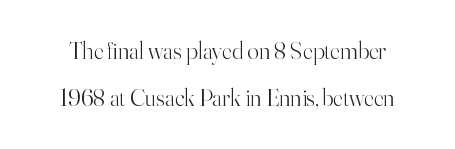
The space between consecutive lines is lavish. You can tell it's not italic because the verticals are truly vertical. Letters rest on an invisible, unmarked baseline. This sample uses plain, unmodified letter spacing. This reads as an unemphasized weight, regular at the heaviest.
